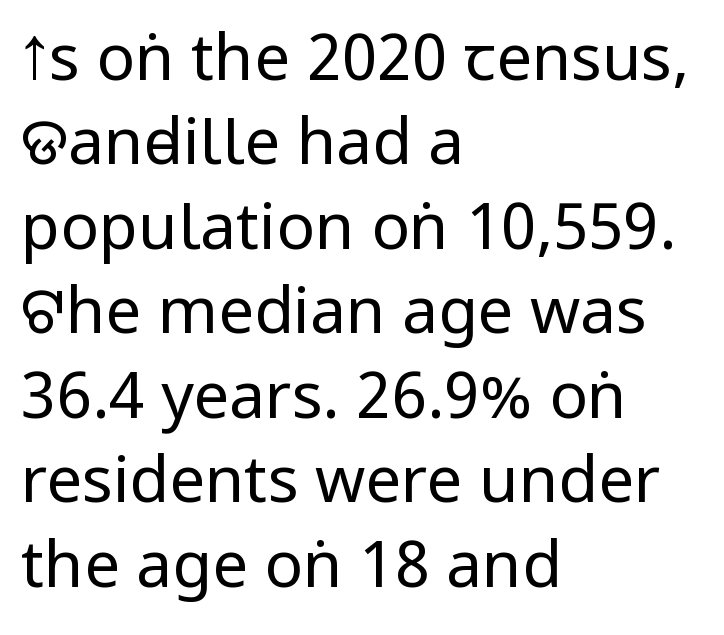
The image shows 64 px regular-weight, condensed sans-serif type, upright; set left-aligned, normal line spacing (1.32x), normal letter spacing, not underlined; low stroke contrast.
